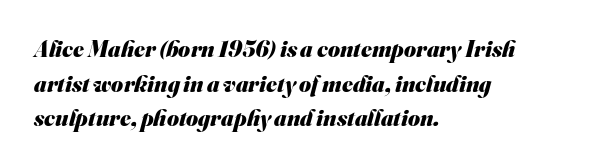
Short note: letters normally spaced. Heavy-handed strokes throughout: this text is bold. The words here are not underlined. The passage is arranged the way most books set body copy — flush left. Vertical spacing — default.
